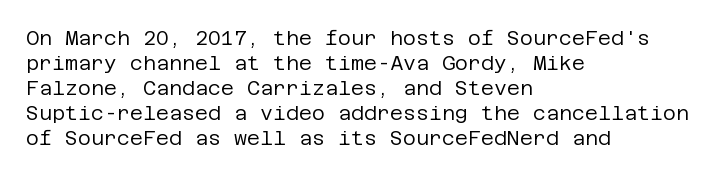
Underline: absent. These glyphs show unthickened strokes, regular width or finer. The leading is moderate, giving the passage an even texture. Upright lettering throughout.
